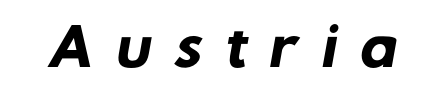
The image shows 51 px heavy sans-serif type; set unusually wide letter spacing (+0.4 em), not underlined; low stroke contrast and a medium x-height.
